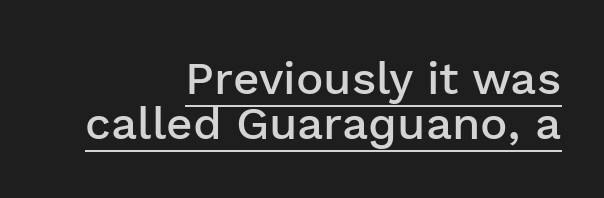
Q: Is the text bold? A: Semi-bold.
Q: Is the text italic (slanted)? A: No, it is upright.
Q: Is the typeface a serif or a sans-serif typeface? A: Sans-serif.
Q: Is the text underlined? A: Yes.
Q: How is the paragraph aligned? A: Right-aligned.
Q: Is the spacing between letters normal or unusually wide? A: Normal.
Q: Is the spacing between lines tight, normal or loose? A: Tight.
Q: Width (condensed, normal, or wide)? A: Normal.
Q: Stroke contrast? A: Low.
Q: x-height? A: Medium.
Q: Monospaced? A: No.
